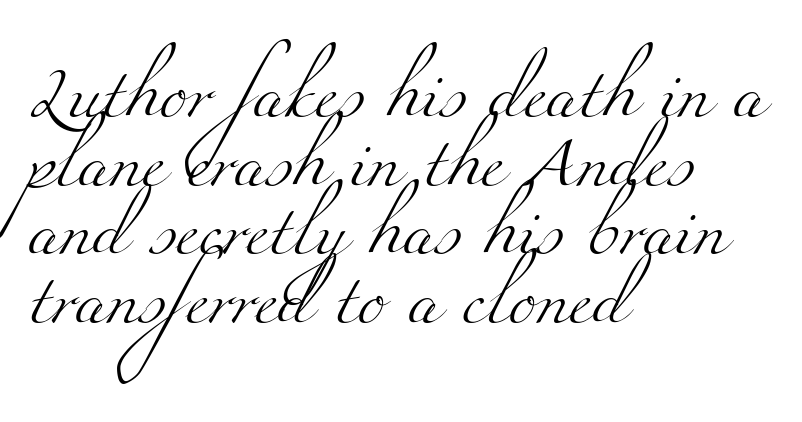
The image shows 52 px light, wide type; set left-aligned, normal line spacing (1.32x), normal letter spacing, not underlined; medium stroke contrast and a small x-height.
